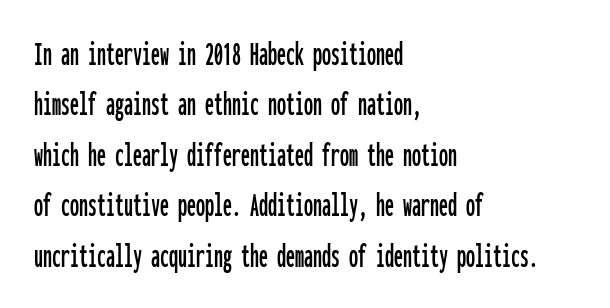
{"serif": "no", "italic": "no", "width": "condensed", "stroke_contrast": "low", "x_height": "medium", "monospaced": "yes", "underline": "no", "align": "left", "line_spacing": "normal", "line_spacing_ratio": 1.4, "letter_spacing": "normal", "letter_spacing_em": 0.0, "glyph_px": 36}
